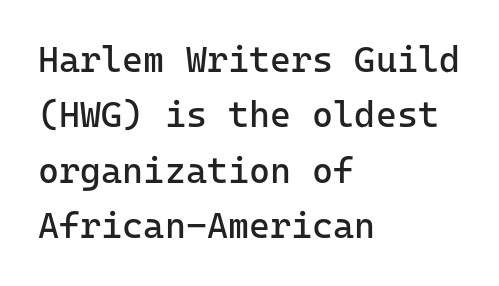
Q: Is the text bold? A: No.
Q: Is the text italic (slanted)? A: No, it is upright.
Q: Is the typeface a serif or a sans-serif typeface? A: Sans-serif.
Q: Is the text underlined? A: No.
Q: How is the paragraph aligned? A: Left-aligned.
Q: Is the spacing between letters normal or unusually wide? A: Normal.
Q: Is the spacing between lines tight, normal or loose? A: Normal.
Q: Width (condensed, normal, or wide)? A: Normal.
Q: Stroke contrast? A: Low.
Q: x-height? A: Medium.
